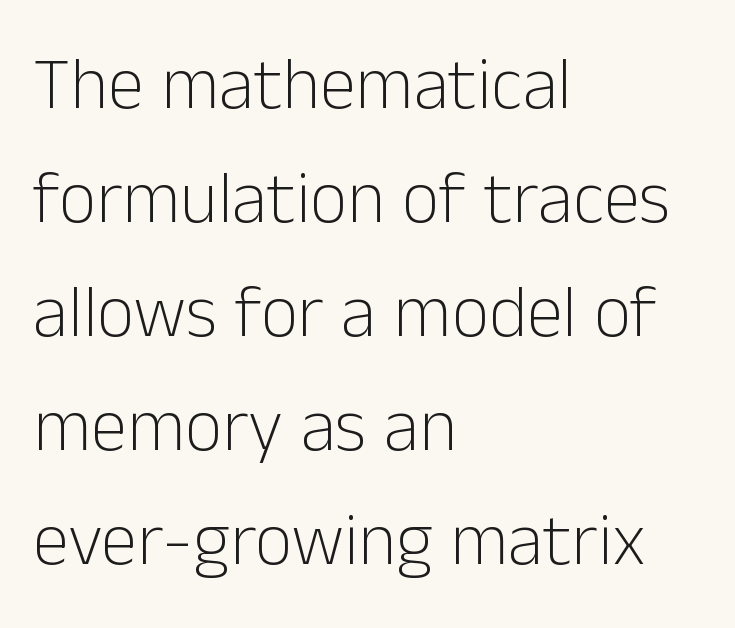
{"serif": "no", "italic": "no", "bold": "no", "weight": "light", "width": "normal", "stroke_contrast": "low", "x_height": "medium", "monospaced": "no", "underline": "no", "align": "left", "line_spacing": "normal", "line_spacing_ratio": 1.56, "letter_spacing": "normal", "letter_spacing_em": 0.0, "glyph_px": 73}
